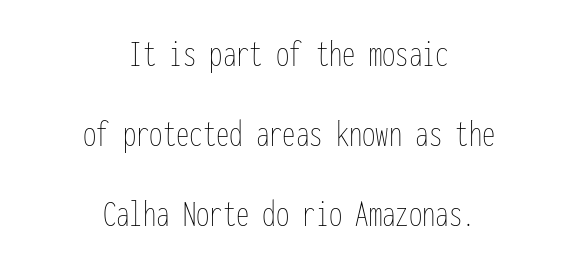
Weight class: somewhere from thin through regular. This is roman type, the default non-slanted kind. The passage shown stacks its lines with a broad gap. The typesetter chose a symmetrical, centered arrangement here.
